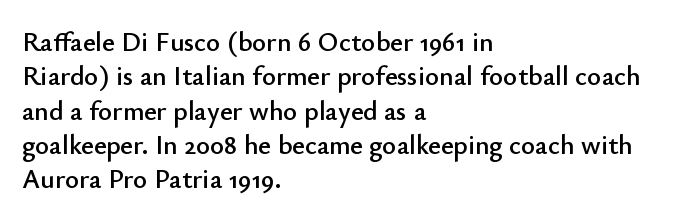
The image shows 27 px text type, upright; set left-aligned, normal line spacing (1.27x), normal letter spacing, not underlined.
